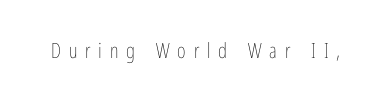
Q: Is the text bold? A: No.
Q: Is the text italic (slanted)? A: No, it is upright.
Q: Is the text underlined? A: No.
Q: Is the spacing between letters normal or unusually wide? A: Unusually wide.
